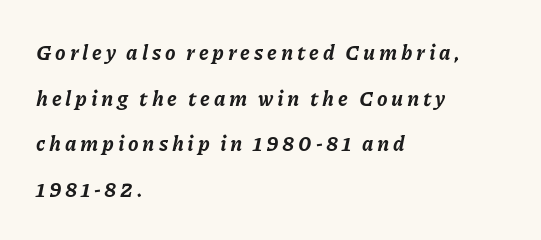
{"italic": "yes", "lean": "right", "slant_degrees": 11, "bold": "yes", "underline": "no", "align": "left", "line_spacing": "loose", "line_spacing_ratio": 2.17, "glyph_px": 21}
